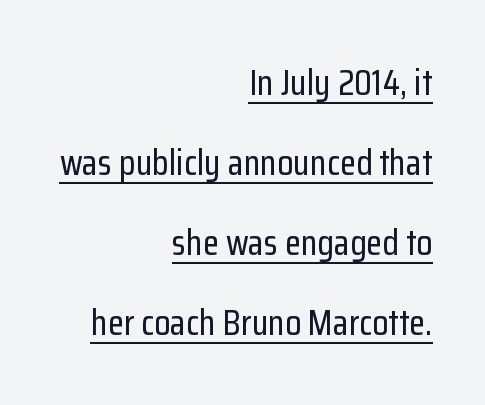
What's the leading like? Stretched, with rows far apart. Caption: multi-line text, flush right, ragged left. Caption: standard tracking, unaltered. The letters stand straight up with perfectly vertical stems. These lines are rendered in a variable-pitch font.
